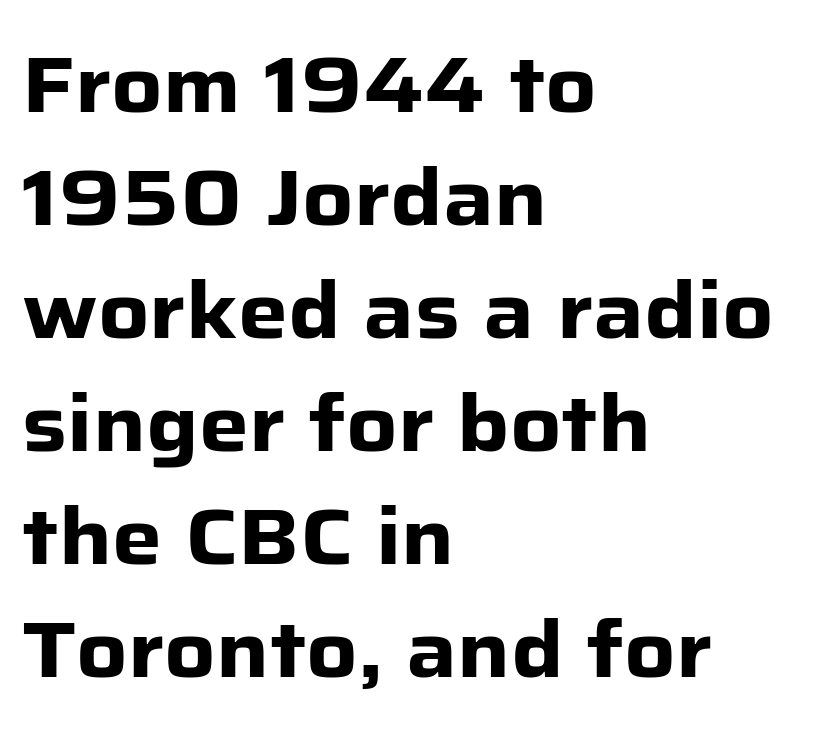
{"serif": "no", "italic": "no", "bold": "yes", "weight": "heavy", "width": "normal", "stroke_contrast": "low", "x_height": "medium", "monospaced": "no", "underline": "no", "align": "left", "line_spacing": "normal", "line_spacing_ratio": 1.43, "letter_spacing": "normal", "letter_spacing_em": 0.0, "glyph_px": 79}
